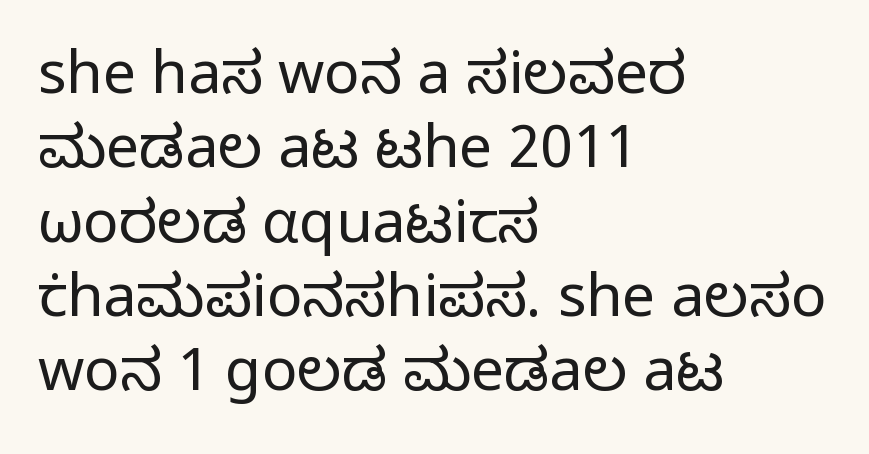
{"serif": "no", "italic": "no", "bold": "no", "weight": "regular", "width": "normal", "stroke_contrast": "low", "x_height": "medium", "monospaced": "no", "underline": "no", "align": "left", "line_spacing": "normal", "line_spacing_ratio": 1.26, "letter_spacing": "normal", "letter_spacing_em": 0.0, "glyph_px": 59}
